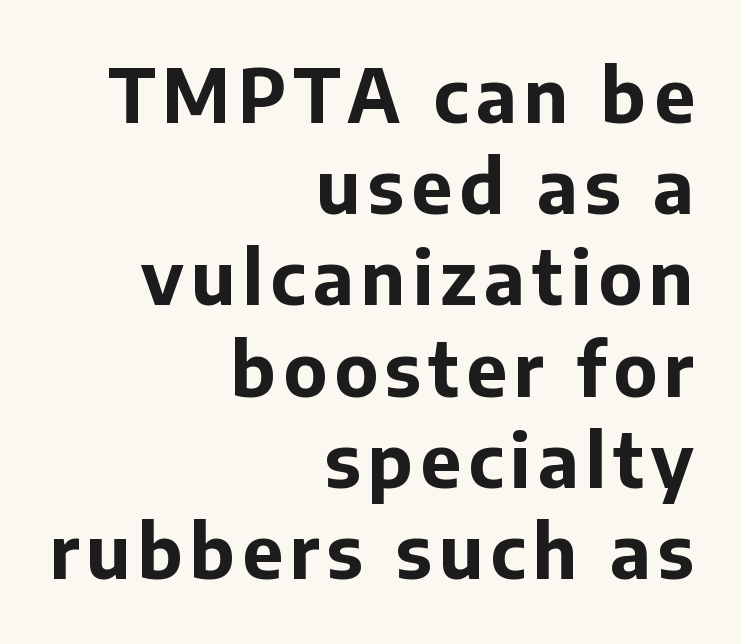
Ascenders rise straight up at ninety degrees. Looks like regular typesetting: each glyph gets only the width it needs. These lines sit exactly where default settings would place them. Unlike a traditional serif, this face leaves its strokes unadorned. The passage shown is emphatically bold. The zone under the glyphs is completely vacant.
